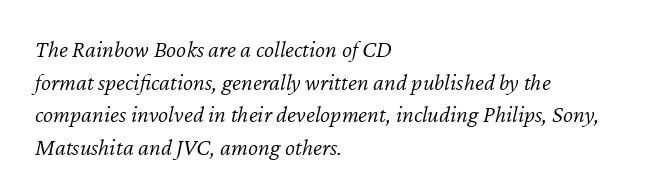
{"italic": "yes", "lean": "right", "slant_degrees": 12, "bold": "no", "underline": "no", "align": "left", "line_spacing": "normal", "line_spacing_ratio": 1.36, "letter_spacing": "normal", "letter_spacing_em": 0.0, "glyph_px": 24}
